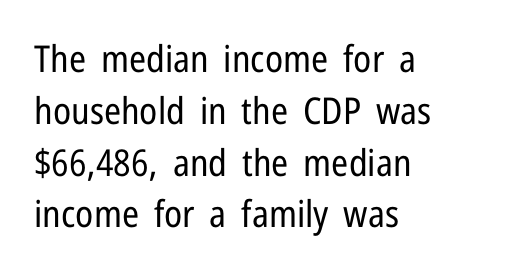
The image shows 37 px regular-weight, condensed sans-serif type, upright; set left-aligned, normal line spacing (1.4x), normal letter spacing, not underlined; low stroke contrast and a medium x-height.
